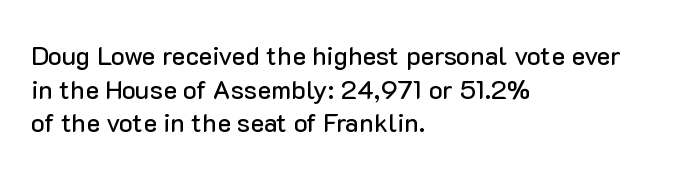
Q: Is the text italic (slanted)? A: No, it is upright.
Q: Is the text underlined? A: No.
Q: How is the paragraph aligned? A: Left-aligned.
Q: Is the spacing between letters normal or unusually wide? A: Normal.
Q: Is the spacing between lines tight, normal or loose? A: Normal.
